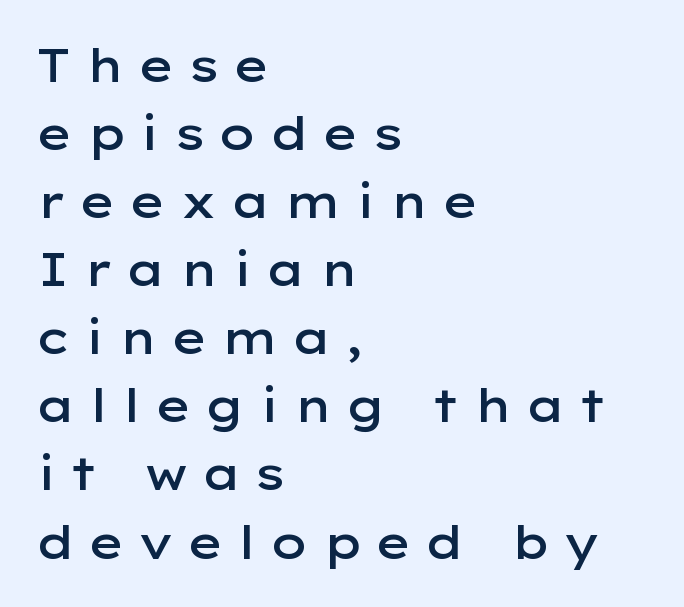
{"serif": "no", "italic": "no", "bold": "semi", "weight": "semibold", "width": "wide", "stroke_contrast": "low", "x_height": "medium", "monospaced": "no", "underline": "no", "align": "left", "line_spacing": "normal", "line_spacing_ratio": 1.48, "letter_spacing": "wide", "letter_spacing_em": 0.28, "glyph_px": 46}
